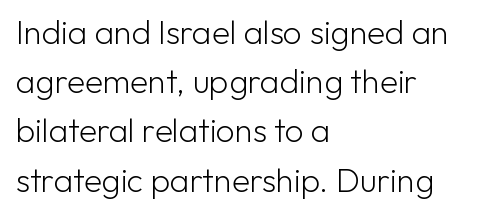
{"serif": "no", "italic": "no", "bold": "no", "weight": "light", "width": "normal", "stroke_contrast": "low", "x_height": "medium", "monospaced": "no", "underline": "no", "align": "left", "line_spacing": "normal", "line_spacing_ratio": 1.49, "letter_spacing": "normal", "letter_spacing_em": 0.0, "glyph_px": 33}
